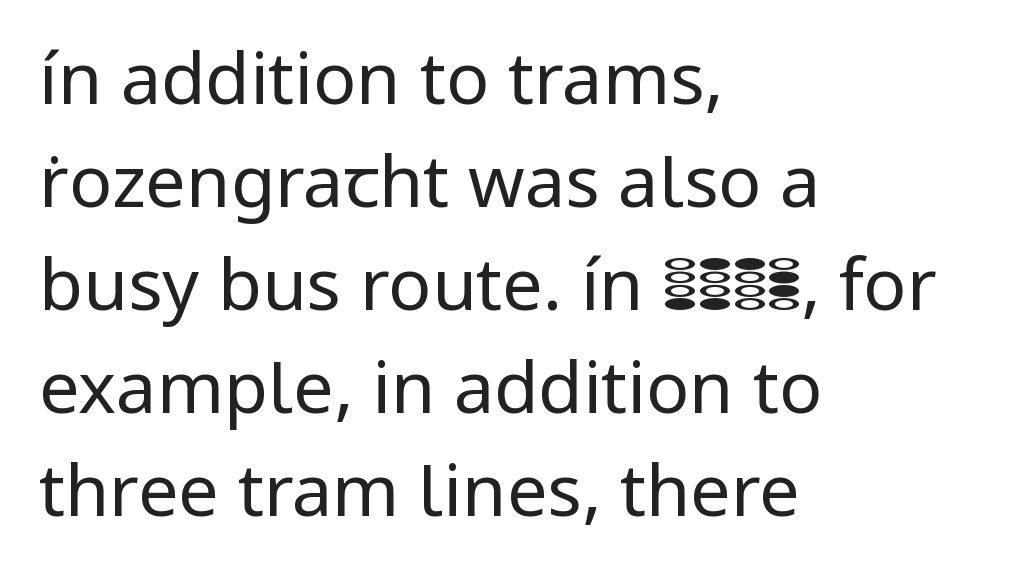
The image shows 72 px regular-weight sans-serif type, upright; set left-aligned, normal line spacing (1.43x), normal letter spacing, not underlined; low stroke contrast and a medium x-height.
